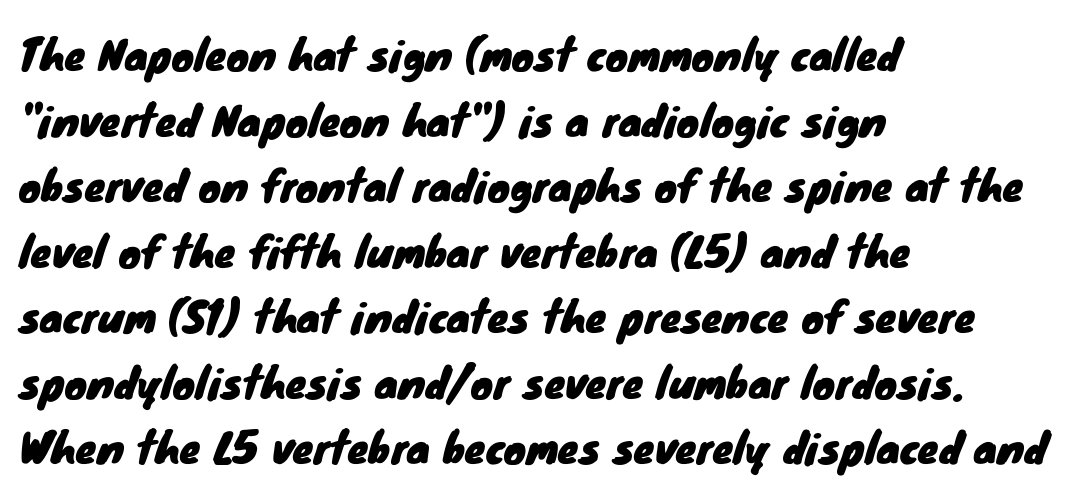
What's the leading like? Ordinary, nothing unusual. The rendering anchors every line to the left-hand side. These lines are rendered in a variable-pitch font. Serifs: no, the terminals of the letterforms are clean. No extra tracking has been applied to these lines. The glyphs are unaccompanied by any horizontal stroke below them.
